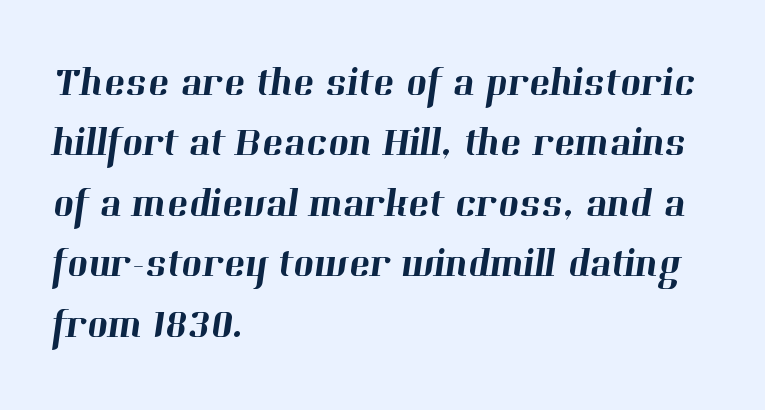
Q: Is the typeface a serif or a sans-serif typeface? A: Serif.
Q: Is the text underlined? A: No.
Q: How is the paragraph aligned? A: Left-aligned.
Q: Is the spacing between letters normal or unusually wide? A: Normal.
Q: Is the spacing between lines tight, normal or loose? A: Normal.
Q: Width (condensed, normal, or wide)? A: Normal.
Q: Stroke contrast? A: High.
Q: x-height? A: Medium.
Q: Monospaced? A: No.
